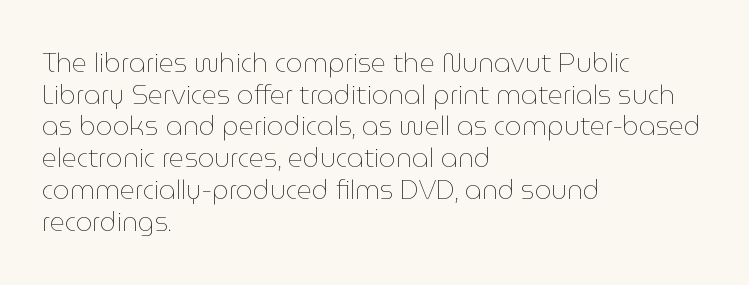
The image shows 26 px text type, upright; set left-aligned, line spacing 1.22x, normal letter spacing, not underlined.
